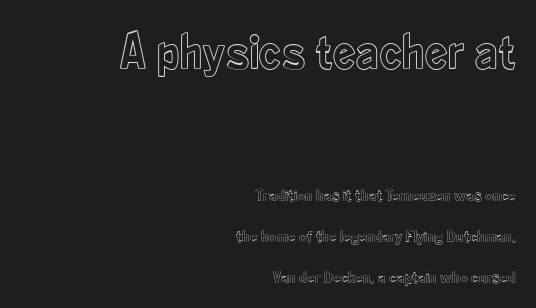
{"italic": "no", "width": "condensed", "x_height": "small", "monospaced": "no", "underline": "no", "align": "right", "line_spacing": "loose", "line_spacing_ratio": 2.41, "letter_spacing": "normal", "letter_spacing_em": 0.0, "larger_block": "first", "size_ratio": 3.0, "glyph_px": 51}
